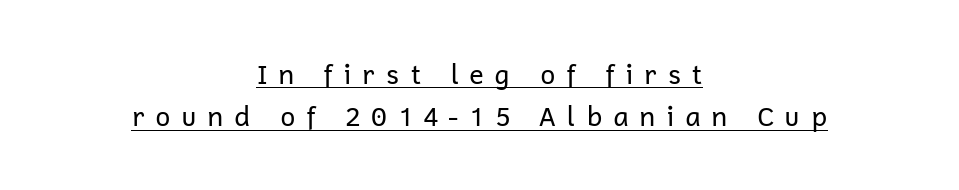
{"italic": "no", "bold": "no", "underline": "yes", "align": "center", "line_spacing": "normal", "line_spacing_ratio": 1.57, "letter_spacing": "wide", "letter_spacing_em": 0.38, "glyph_px": 27}
